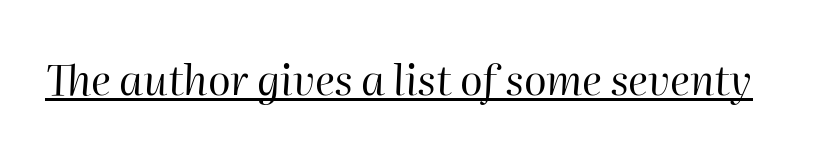
{"italic": "yes", "lean": "right", "slant_degrees": 2, "bold": "no", "weight": "regular", "width": "normal", "stroke_contrast": "high", "x_height": "medium", "monospaced": "no", "underline": "yes", "letter_spacing": "normal", "letter_spacing_em": 0.0, "glyph_px": 42}
